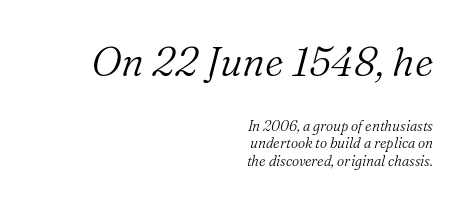
A typesetter would call this proportional, since set widths differ per character. Check where the strokes stop: tiny serifs finish them off. The glyphs look as if they've been sheared to an angle. The letterforms sit at book weight or below. Short and long lines alike share a common ending point at right. A bare baseline throughout the passage.
